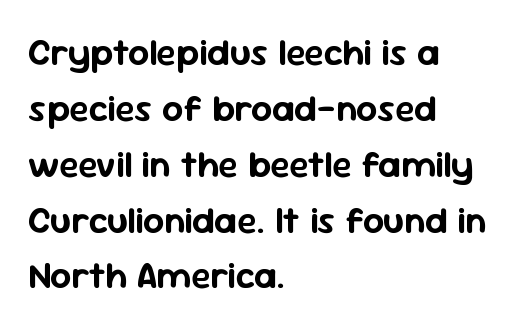
Typographically, this falls in the sans-serif category. Typeset ragged right — the left edge is the straight one. Do the characters align in a grid? No, the font is proportional. In terms of leading, this rendering sits right in the middle. The lettering holds an erect, upright posture throughout. Check under the words: just untouched page.
